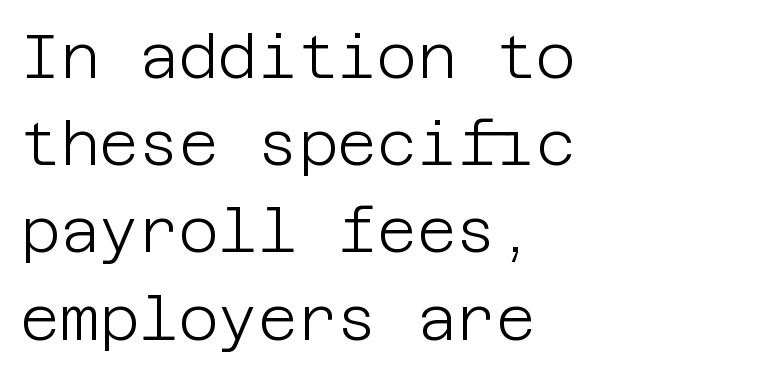
{"serif": "no", "italic": "no", "bold": "no", "weight": "light", "width": "normal", "stroke_contrast": "low", "x_height": "large", "underline": "no", "align": "left", "line_spacing": "normal", "line_spacing_ratio": 1.43, "letter_spacing": "normal", "letter_spacing_em": 0.0, "glyph_px": 61}
